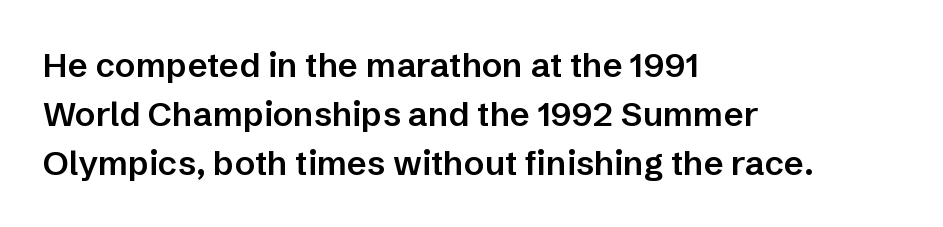
Q: Is the text bold? A: Semi-bold.
Q: Is the text italic (slanted)? A: No, it is upright.
Q: Is the typeface a serif or a sans-serif typeface? A: Sans-serif.
Q: Is the text underlined? A: No.
Q: How is the paragraph aligned? A: Left-aligned.
Q: Is the spacing between letters normal or unusually wide? A: Normal.
Q: Is the spacing between lines tight, normal or loose? A: Normal.
Q: Width (condensed, normal, or wide)? A: Normal.
Q: Stroke contrast? A: Low.
Q: x-height? A: Medium.
Q: Monospaced? A: No.
